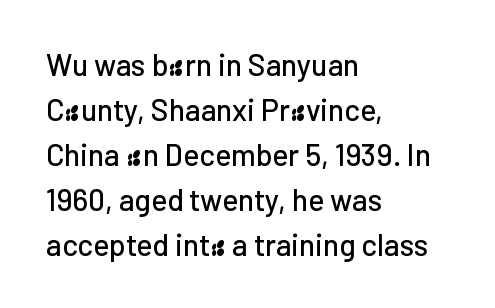
Q: Is the text italic (slanted)? A: No, it is upright.
Q: Is the typeface a serif or a sans-serif typeface? A: Sans-serif.
Q: Is the text underlined? A: No.
Q: How is the paragraph aligned? A: Left-aligned.
Q: Is the spacing between letters normal or unusually wide? A: Normal.
Q: Is the spacing between lines tight, normal or loose? A: Normal.
Q: Width (condensed, normal, or wide)? A: Normal.
Q: Stroke contrast? A: Low.
Q: x-height? A: Medium.
Q: Monospaced? A: No.
